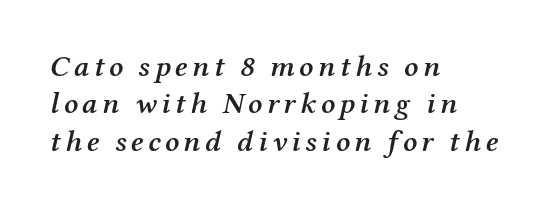
The image shows 30 px semibold serif type, italic (leaning right); set left-aligned, normal line spacing (1.25x), not underlined; medium stroke contrast and a medium x-height.
